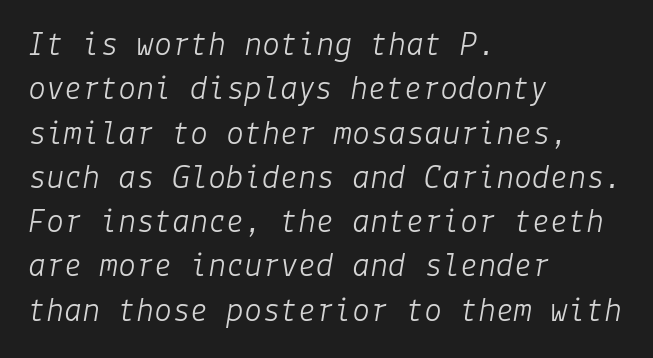
The image shows 36 px light type, italic (leaning right); set left-aligned, line spacing 1.23x, normal letter spacing, not underlined; low stroke contrast and a medium x-height.
